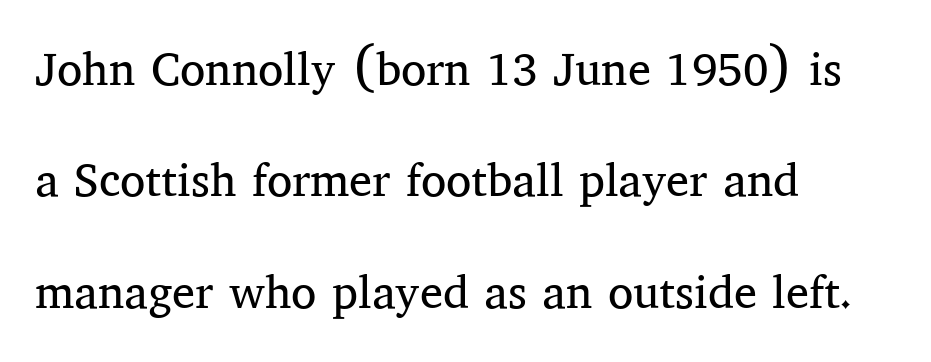
Q: Is the text bold? A: No.
Q: Is the text italic (slanted)? A: No, it is upright.
Q: Is the typeface a serif or a sans-serif typeface? A: Serif.
Q: Is the text underlined? A: No.
Q: How is the paragraph aligned? A: Left-aligned.
Q: Is the spacing between letters normal or unusually wide? A: Normal.
Q: Is the spacing between lines tight, normal or loose? A: Loose.
Q: Width (condensed, normal, or wide)? A: Normal.
Q: Stroke contrast? A: Medium.
Q: x-height? A: Medium.
Q: Monospaced? A: No.
